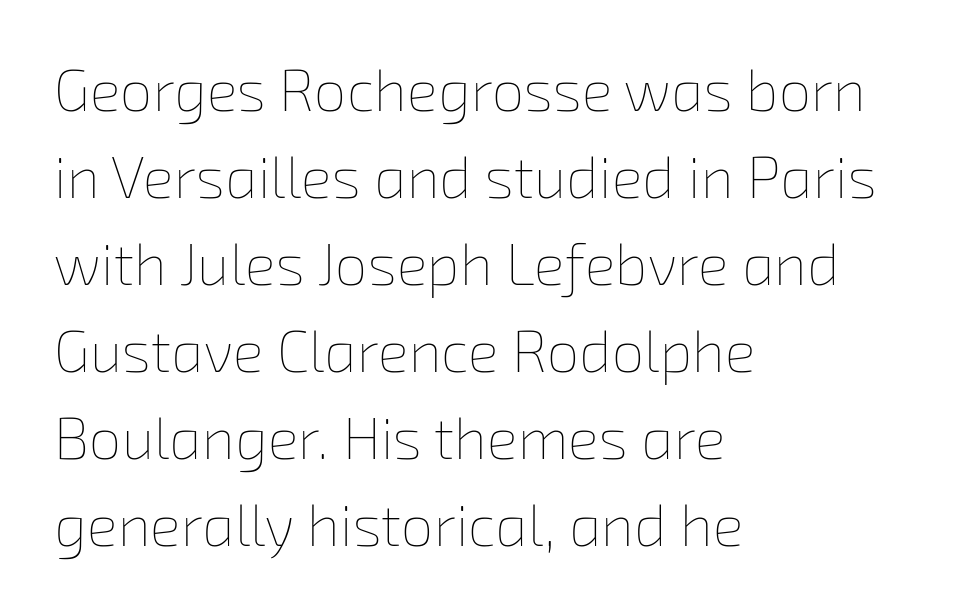
This rendering uses left alignment, leaving the right contour irregular. The lines sit at an ordinary, default distance from one another. The rendering uses natural spacing where letterforms have individual widths. The typeface has the unassuming heft of standard copy or less. The horizontal fit of the characters is conventional and even. The foot of each line stays bare and open.
